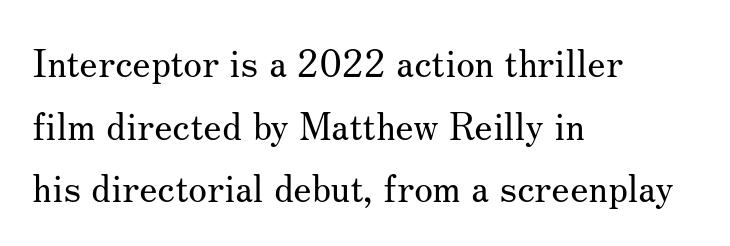
The image shows 38 px regular-weight serif type, upright; set left-aligned, normal line spacing (1.65x), normal letter spacing, not underlined; medium stroke contrast and a small x-height.
